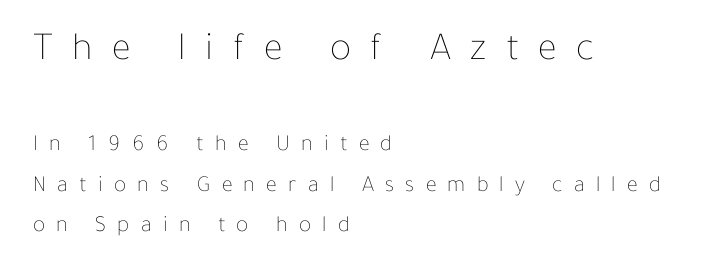
The lettering stays uniformly vertical, giving the passage a roman look. Alignment: flush left. Plain, unruled lines of type. You could not count columns in this text — the font is proportionally spaced.
